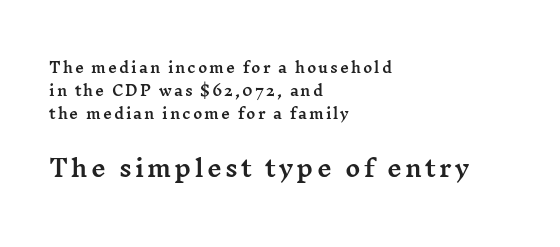
Successive baselines arrive at the customary interval. The area under the type is left untouched. Look at the glyph heights: the lower group is clearly the bigger setting. In terms of posture, this sample is upright. Which margin do the lines hug? The left one — the right edge is uneven.
